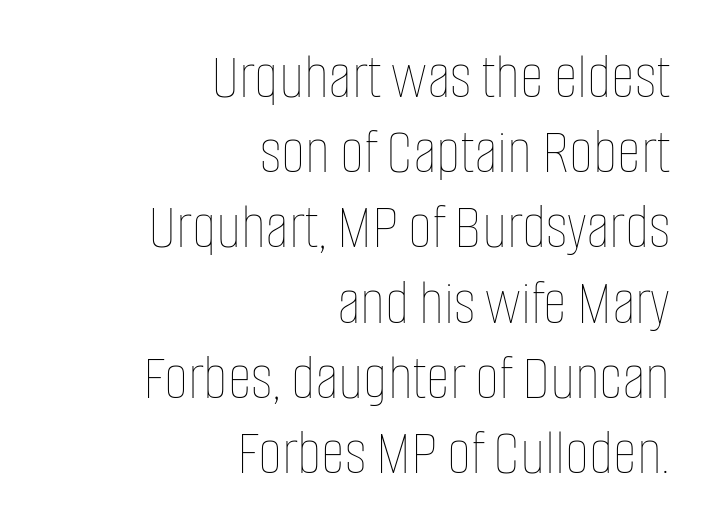
This sample has the flowing, uneven cadence of proportional lettering. A student would call this right alignment; a typographer would say flush right, rag left. Any mark beneath the type? The region is blank. The typography opts for an upright posture over an oblique one.
